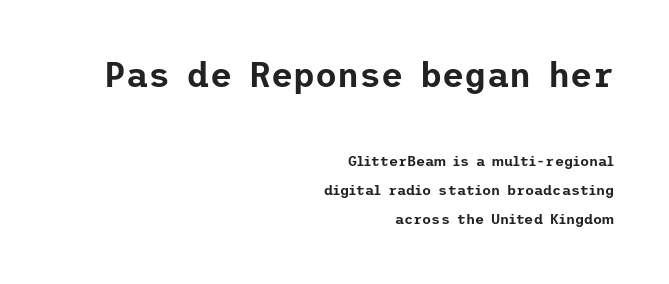
The typesetter chose a ragged-left arrangement here. Leading: increased. Of the two passages, the one on top uses the larger point size. Standard letterfit; no display-style spreading of the glyphs. Observe the absence of serifs on each vertical stroke in this sample. When letters stand straight like this, we call the style roman or upright.
